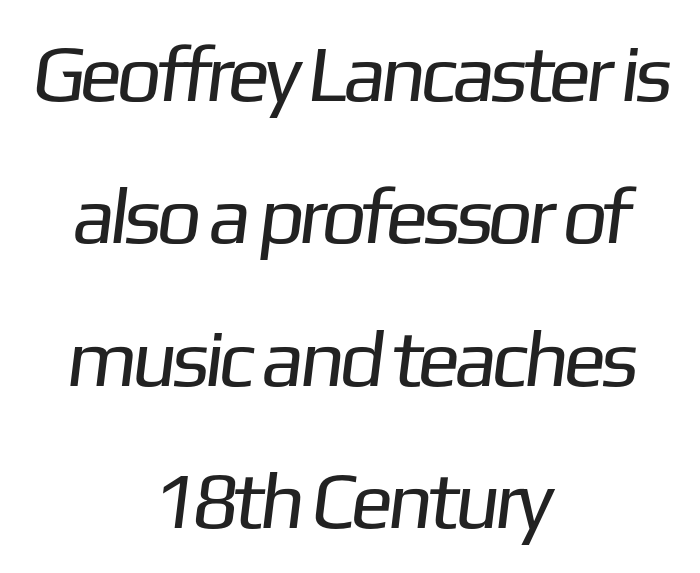
The image shows 80 px regular-weight sans-serif type; set centered, line spacing 1.78x, normal letter spacing, not underlined; low stroke contrast and a medium x-height.
